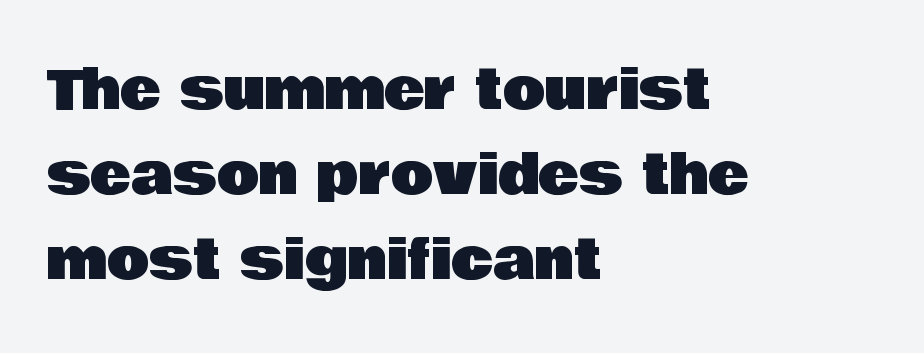
The image shows 55 px sans-serif type, upright; set left-aligned, normal line spacing (1.55x), normal letter spacing, not underlined; low stroke contrast and a large x-height.
